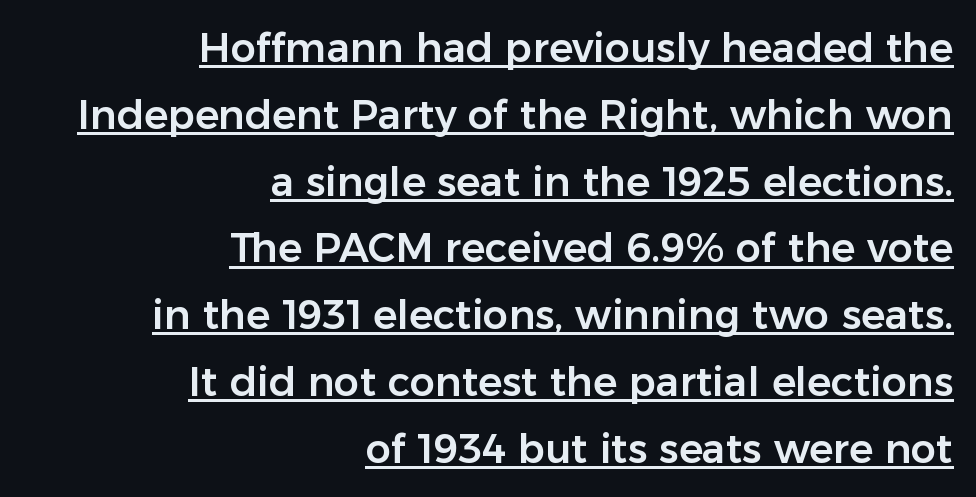
{"serif": "no", "italic": "no", "width": "normal", "stroke_contrast": "low", "x_height": "medium", "monospaced": "no", "underline": "yes", "align": "right", "line_spacing": "normal", "line_spacing_ratio": 1.67, "letter_spacing": "normal", "letter_spacing_em": 0.0, "glyph_px": 40}
